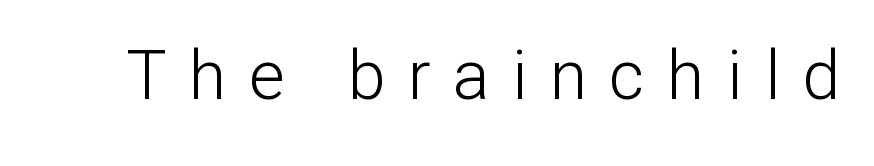
{"serif": "no", "italic": "no", "bold": "no", "weight": "light", "width": "normal", "stroke_contrast": "low", "x_height": "medium", "monospaced": "no", "underline": "no", "letter_spacing": "wide", "letter_spacing_em": 0.33, "glyph_px": 68}
